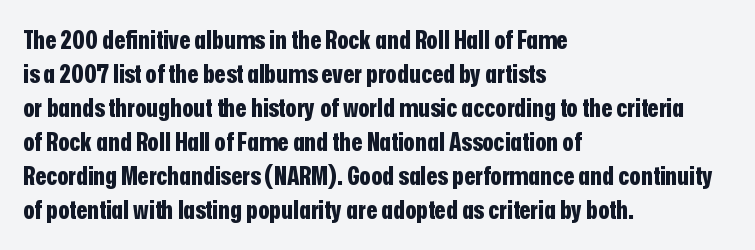
The image shows 26 px bold type, upright; set left-aligned, normal line spacing (1.31x), normal letter spacing, not underlined.
